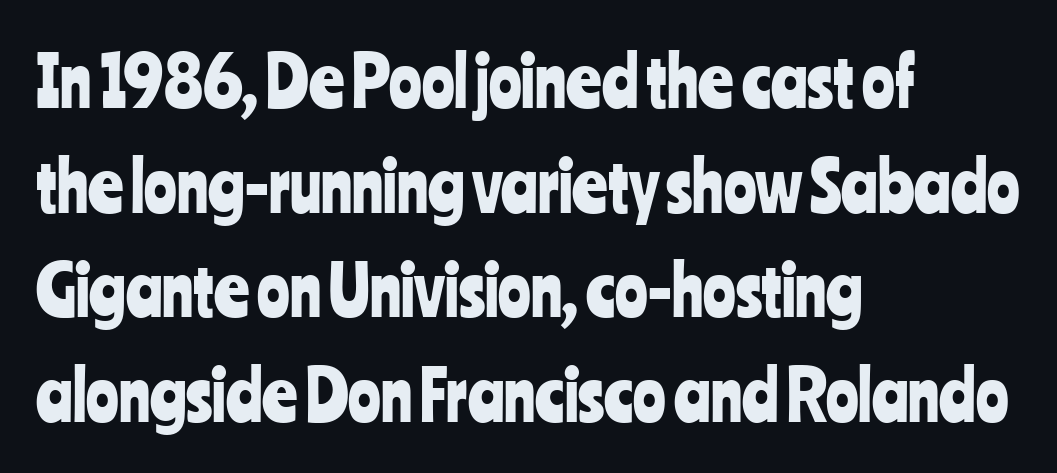
Q: Is the text italic (slanted)? A: No, it is upright.
Q: Is the typeface a serif or a sans-serif typeface? A: Sans-serif.
Q: Is the text underlined? A: No.
Q: How is the paragraph aligned? A: Left-aligned.
Q: Is the spacing between letters normal or unusually wide? A: Normal.
Q: Is the spacing between lines tight, normal or loose? A: Normal.
Q: Width (condensed, normal, or wide)? A: Condensed.
Q: Stroke contrast? A: Low.
Q: x-height? A: Medium.
Q: Monospaced? A: No.
